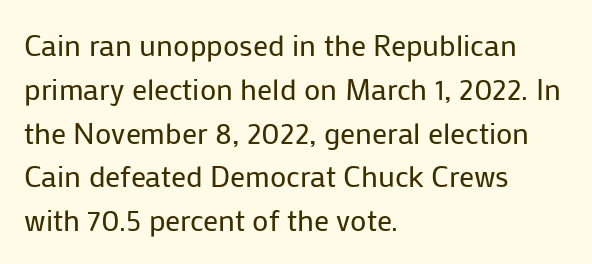
Q: Is the text bold? A: No.
Q: Is the text italic (slanted)? A: No, it is upright.
Q: Is the typeface a serif or a sans-serif typeface? A: Sans-serif.
Q: Is the text underlined? A: No.
Q: How is the paragraph aligned? A: Left-aligned.
Q: Is the spacing between letters normal or unusually wide? A: Normal.
Q: Is the spacing between lines tight, normal or loose? A: Normal.
Q: Width (condensed, normal, or wide)? A: Normal.
Q: Stroke contrast? A: Low.
Q: x-height? A: Medium.
Q: Monospaced? A: No.
